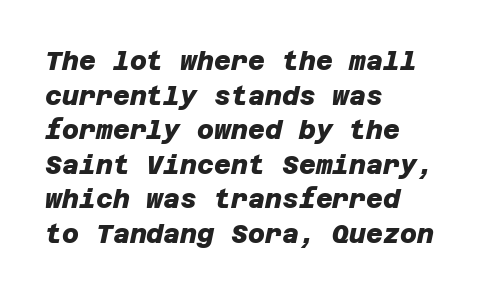
The image shows 26 px bold type; set left-aligned, normal line spacing (1.33x), normal letter spacing, not underlined.
